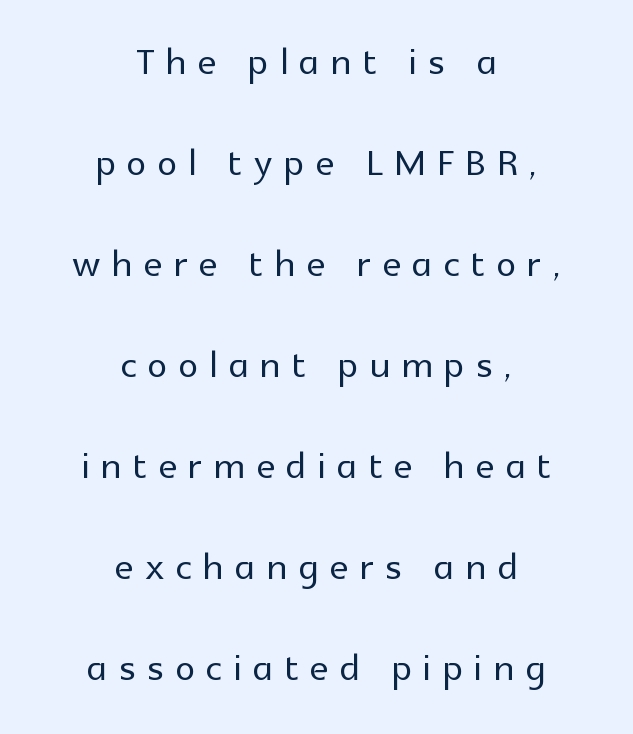
The rendering inserts visible extra space after every character. Think of a printed novel: that variable character pitch is what you see here. Check under the words: just untouched page. No italicization has been applied; the sample stays upright. Neither beginnings nor endings align; midpoints do. Notice the wide empty band between every row — that's loose leading.
